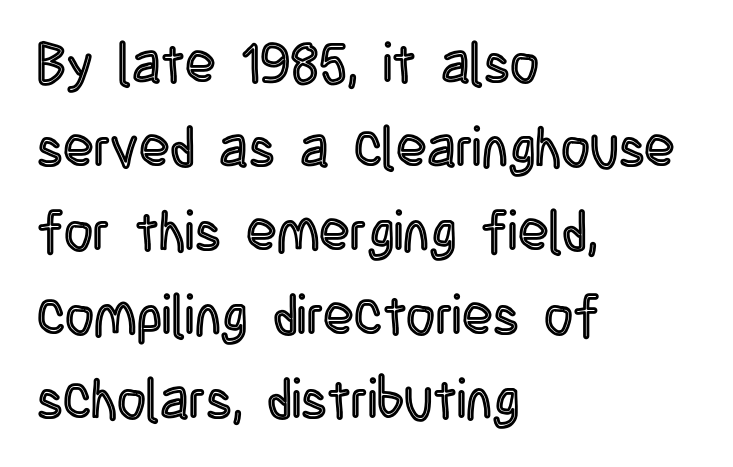
The image shows 56 px condensed type, upright; set left-aligned, normal line spacing (1.5x), normal letter spacing, not underlined; a large x-height.
